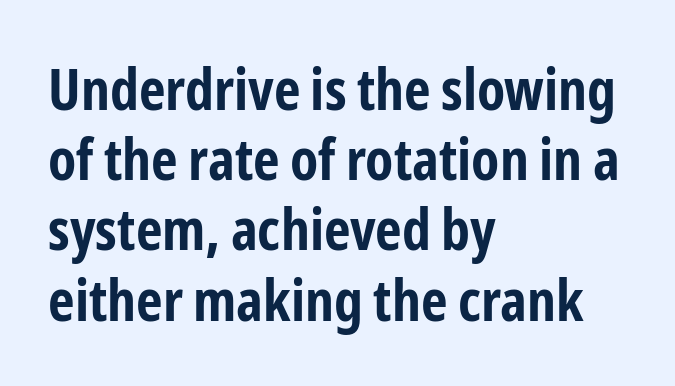
The image shows 58 px bold, condensed sans-serif type, upright; set left-aligned, line spacing 1.21x, normal letter spacing, not underlined; low stroke contrast and a medium x-height.
